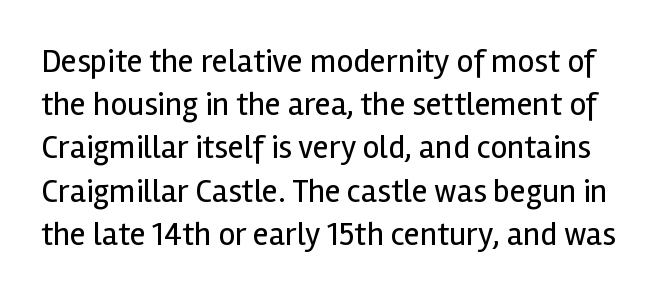
{"serif": "no", "italic": "no", "bold": "no", "weight": "regular", "width": "normal", "x_height": "medium", "monospaced": "no", "underline": "no", "line_spacing": "normal", "line_spacing_ratio": 1.31, "letter_spacing": "normal", "letter_spacing_em": 0.0, "glyph_px": 33}
